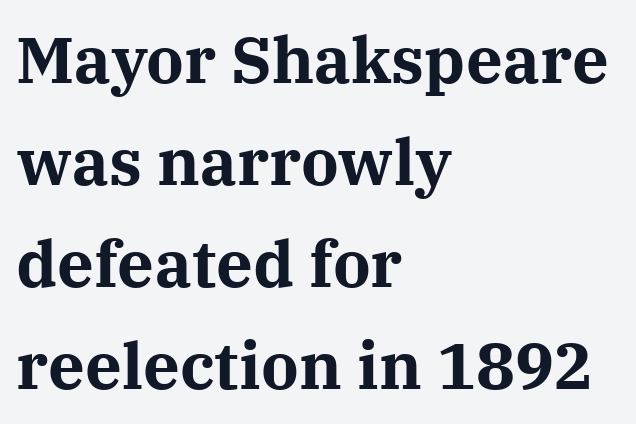
{"serif": "yes", "italic": "no", "bold": "yes", "weight": "bold", "width": "normal", "stroke_contrast": "medium", "x_height": "medium", "monospaced": "no", "underline": "no", "align": "left", "line_spacing": "normal", "line_spacing_ratio": 1.57, "letter_spacing": "normal", "letter_spacing_em": 0.0, "glyph_px": 65}
